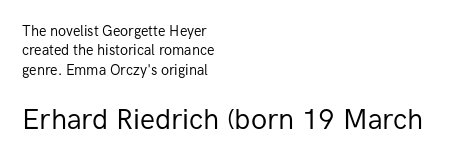
{"serif": "no", "italic": "no", "bold": "no", "weight": "regular", "width": "normal", "stroke_contrast": "low", "x_height": "medium", "monospaced": "no", "underline": "no", "align": "left", "line_spacing": "normal", "line_spacing_ratio": 1.38, "letter_spacing": "normal", "letter_spacing_em": 0.0, "larger_block": "second", "size_ratio": 2.0, "glyph_px": 28}
